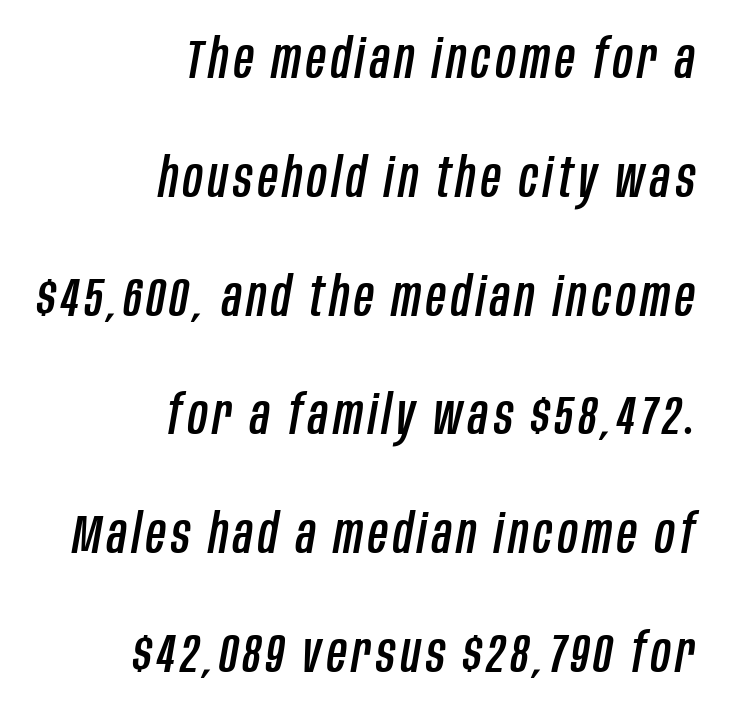
The image shows 54 px condensed type, italic (leaning right); set right-aligned, loose line spacing (2.2x), not underlined; low stroke contrast and a large x-height.
